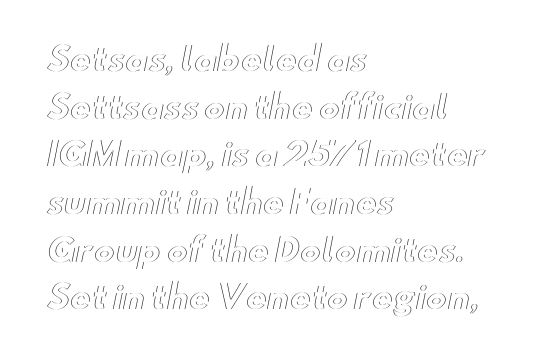
The image shows 32 px wide type; set left-aligned, normal line spacing (1.49x), normal letter spacing, not underlined; a small x-height.
